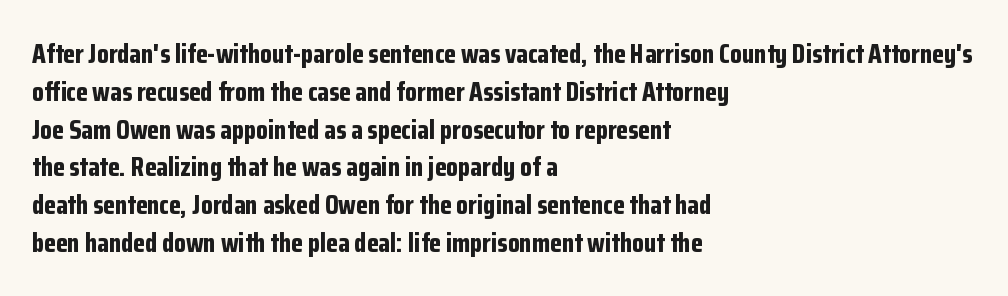
Line spacing here is normal. The baseline area is clear. This sample uses an upright cut, with every glyph sitting square on the baseline. These lines keep a tight, regular rhythm from letter to letter. Line beginnings align vertically; line endings do not.
